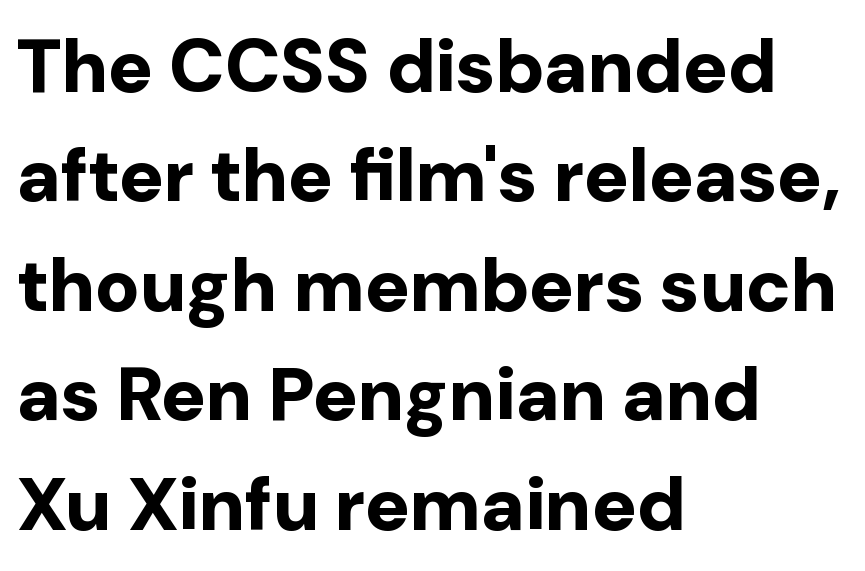
{"serif": "no", "italic": "no", "bold": "yes", "weight": "bold", "width": "normal", "stroke_contrast": "low", "x_height": "medium", "monospaced": "no", "underline": "no", "align": "left", "line_spacing": "normal", "line_spacing_ratio": 1.46, "letter_spacing": "normal", "letter_spacing_em": 0.0, "glyph_px": 75}
